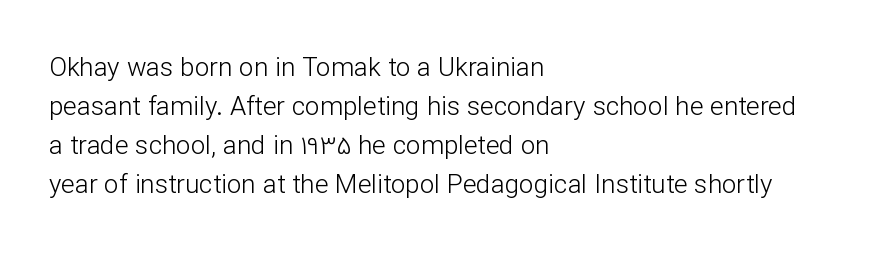
Each new line begins a customary step beneath the previous one. Students, note that the glyphs here touch the page at normal intervals. Letters rest on an invisible, unmarked baseline. Posture: upright roman.
